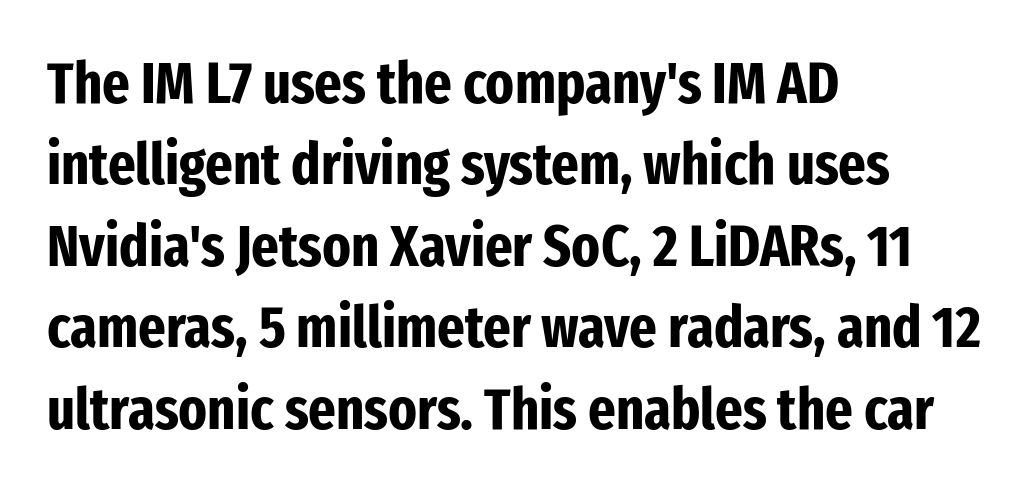
{"serif": "no", "italic": "no", "bold": "yes", "weight": "bold", "width": "condensed", "stroke_contrast": "low", "x_height": "medium", "monospaced": "no", "underline": "no", "align": "left", "line_spacing": "normal", "line_spacing_ratio": 1.38, "letter_spacing": "normal", "letter_spacing_em": 0.0, "glyph_px": 59}
